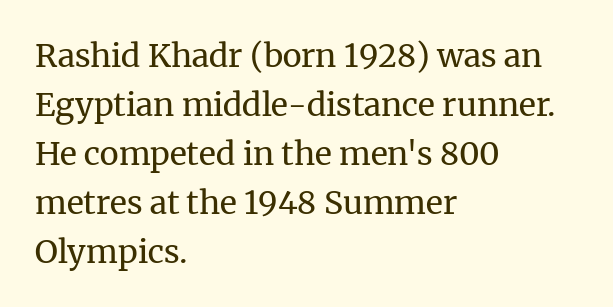
The image shows 32 px regular-weight serif type, upright; set left-aligned, normal line spacing (1.53x), normal letter spacing, not underlined; medium stroke contrast and a medium x-height.
